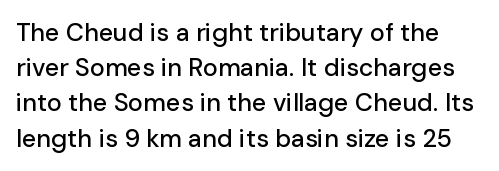
The image shows 25 px text type, upright; set normal line spacing (1.41x), normal letter spacing, not underlined.
